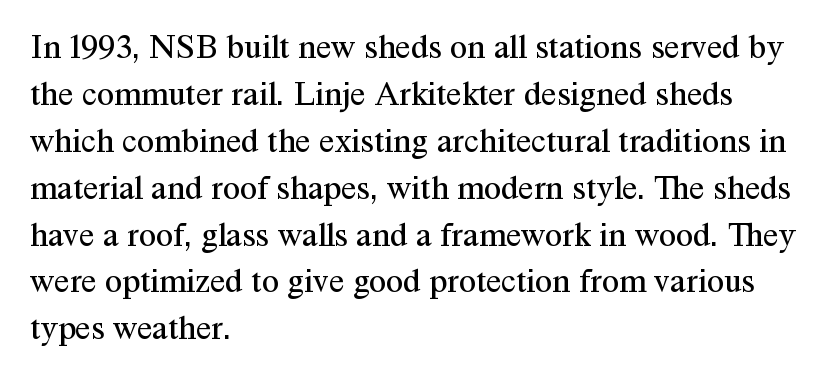
Q: Is the text bold? A: No.
Q: Is the text italic (slanted)? A: No, it is upright.
Q: Is the typeface a serif or a sans-serif typeface? A: Serif.
Q: Is the text underlined? A: No.
Q: How is the paragraph aligned? A: Left-aligned.
Q: Is the spacing between letters normal or unusually wide? A: Normal.
Q: Is the spacing between lines tight, normal or loose? A: Normal.
Q: Width (condensed, normal, or wide)? A: Normal.
Q: Stroke contrast? A: Medium.
Q: x-height? A: Medium.
Q: Monospaced? A: No.
